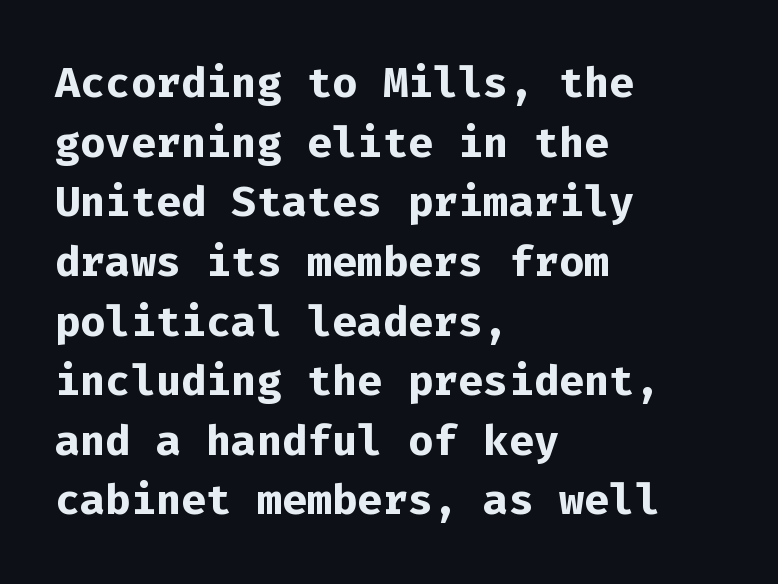
Q: Is the text bold? A: Yes.
Q: Is the text italic (slanted)? A: No, it is upright.
Q: Is the typeface a serif or a sans-serif typeface? A: Sans-serif.
Q: Is the text underlined? A: No.
Q: How is the paragraph aligned? A: Left-aligned.
Q: Is the spacing between letters normal or unusually wide? A: Normal.
Q: Is the spacing between lines tight, normal or loose? A: Normal.
Q: Width (condensed, normal, or wide)? A: Normal.
Q: Stroke contrast? A: Low.
Q: x-height? A: Medium.
Q: Monospaced? A: Yes.
